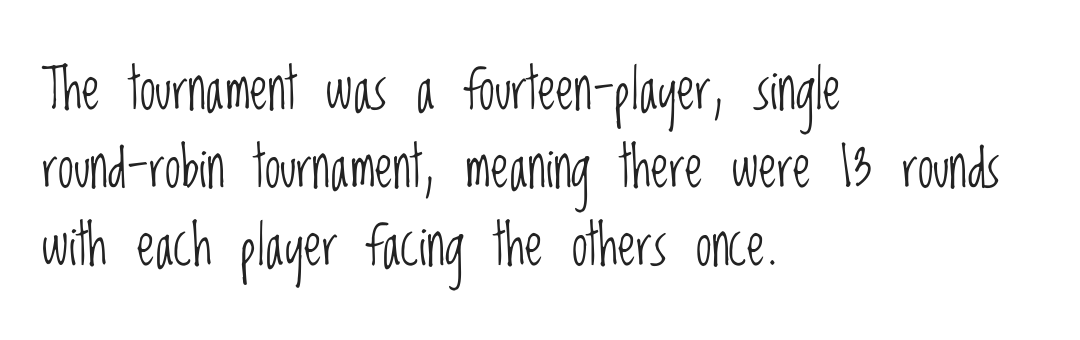
{"serif": "no", "italic": "no", "bold": "no", "weight": "light", "width": "condensed", "stroke_contrast": "low", "x_height": "large", "monospaced": "no", "underline": "no", "align": "left", "line_spacing": "normal", "line_spacing_ratio": 1.37, "letter_spacing": "normal", "letter_spacing_em": 0.0, "glyph_px": 57}
